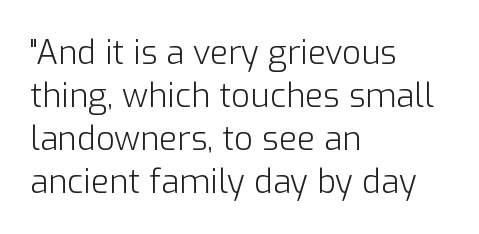
Q: Is the text bold? A: No.
Q: Is the text italic (slanted)? A: No, it is upright.
Q: Is the typeface a serif or a sans-serif typeface? A: Sans-serif.
Q: Is the text underlined? A: No.
Q: How is the paragraph aligned? A: Left-aligned.
Q: Is the spacing between letters normal or unusually wide? A: Normal.
Q: Is the spacing between lines tight, normal or loose? A: Normal.
Q: Width (condensed, normal, or wide)? A: Normal.
Q: Stroke contrast? A: Low.
Q: x-height? A: Medium.
Q: Monospaced? A: No.
